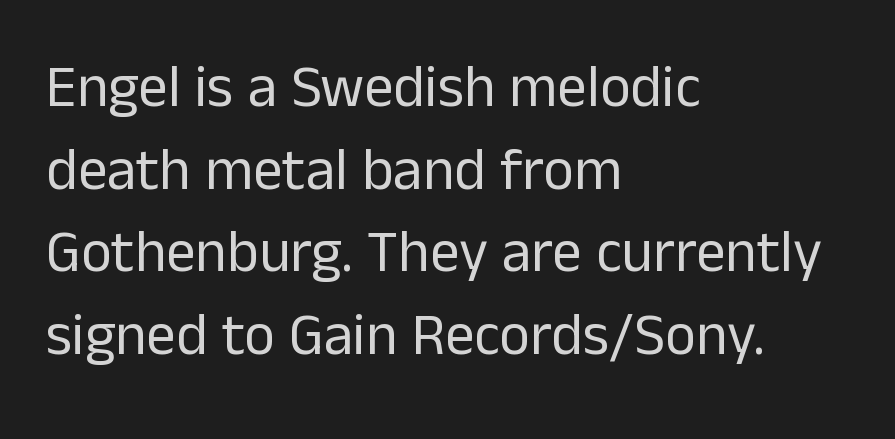
No extra ink here — the face is not bold. The gaps between neighbouring characters are ordinary and unremarkable. The passage shown is typeset with a sans-serif family. Regarding leading, the lines here are spaced in the standard way. These lines are rendered in a variable-pitch font.
